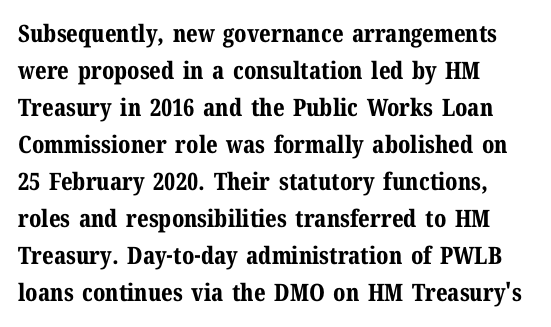
These lines sit exactly where default settings would place them. Descenders are the only things crossing below the line. As a designer I'd log this as weight 700, bold. Where is the straight margin? On the left. The axis of the letterforms is exactly vertical. No extra tracking has been applied to these lines.
